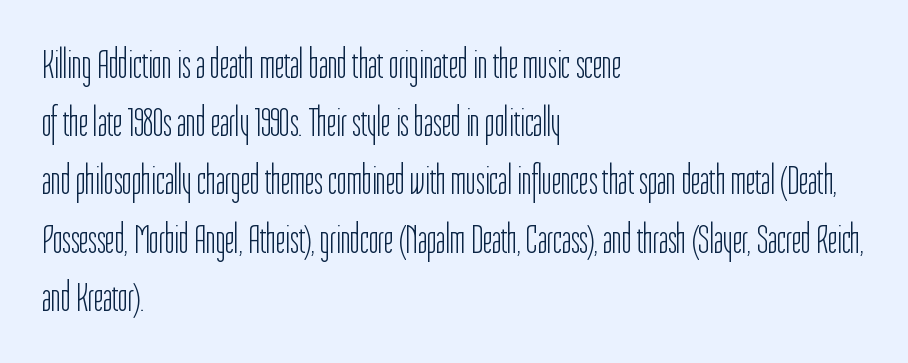
{"serif": "no", "italic": "no", "bold": "no", "weight": "light", "width": "condensed", "stroke_contrast": "low", "x_height": "medium", "monospaced": "no", "underline": "no", "align": "left", "line_spacing": "normal", "line_spacing_ratio": 1.42, "letter_spacing": "normal", "letter_spacing_em": 0.0, "glyph_px": 41}
